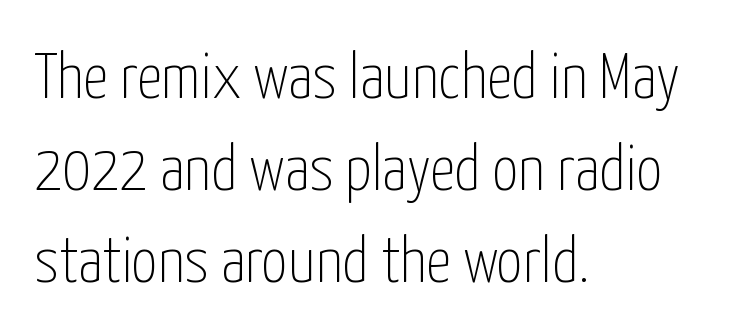
Q: Is the text bold? A: No.
Q: Is the text italic (slanted)? A: No, it is upright.
Q: Is the typeface a serif or a sans-serif typeface? A: Sans-serif.
Q: Is the text underlined? A: No.
Q: How is the paragraph aligned? A: Left-aligned.
Q: Is the spacing between letters normal or unusually wide? A: Normal.
Q: Is the spacing between lines tight, normal or loose? A: Normal.
Q: Width (condensed, normal, or wide)? A: Condensed.
Q: Stroke contrast? A: Low.
Q: x-height? A: Medium.
Q: Monospaced? A: No.
